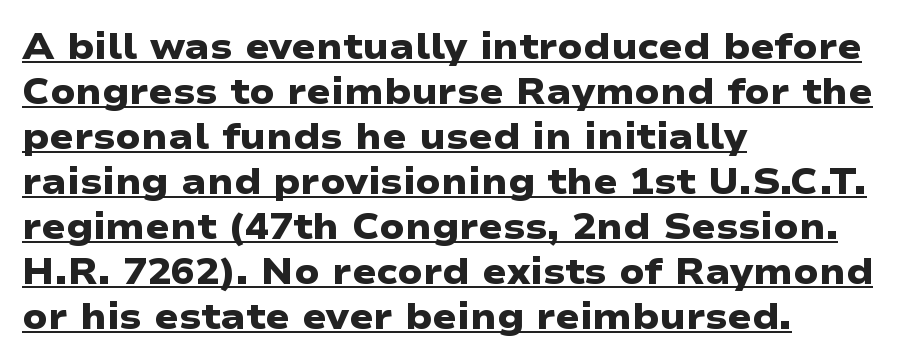
Q: Is the text bold? A: Yes.
Q: Is the typeface a serif or a sans-serif typeface? A: Sans-serif.
Q: Is the text underlined? A: Yes.
Q: How is the paragraph aligned? A: Left-aligned.
Q: Is the spacing between letters normal or unusually wide? A: Normal.
Q: Is the spacing between lines tight, normal or loose? A: Normal.
Q: Width (condensed, normal, or wide)? A: Wide.
Q: Stroke contrast? A: Low.
Q: x-height? A: Medium.
Q: Monospaced? A: No.
